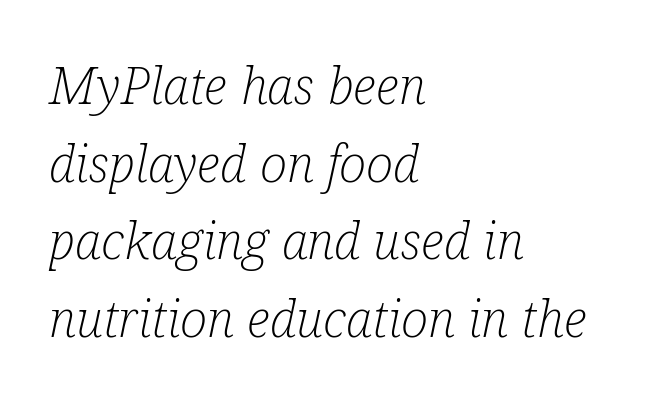
The image shows 51 px light, condensed serif type, italic (leaning right); set left-aligned, normal line spacing (1.52x), normal letter spacing, not underlined; low stroke contrast and a medium x-height.
